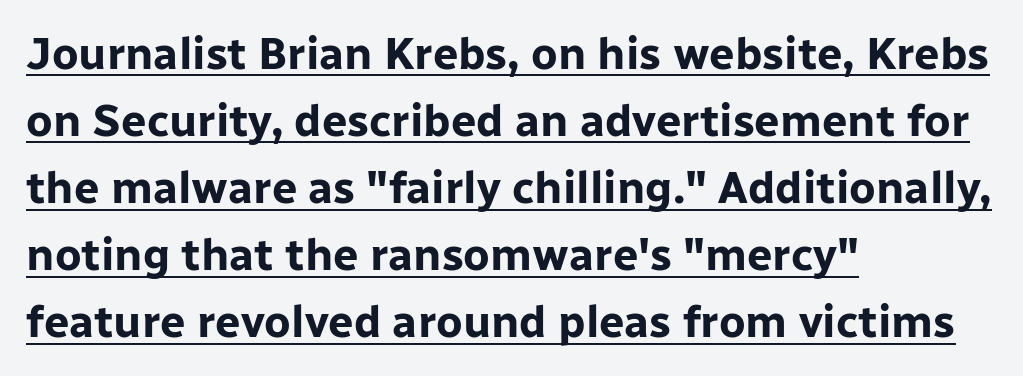
{"serif": "no", "italic": "no", "bold": "yes", "weight": "bold", "width": "normal", "stroke_contrast": "low", "x_height": "medium", "monospaced": "no", "underline": "yes", "align": "left", "line_spacing": "normal", "line_spacing_ratio": 1.49, "letter_spacing": "normal", "letter_spacing_em": 0.0, "glyph_px": 45}
